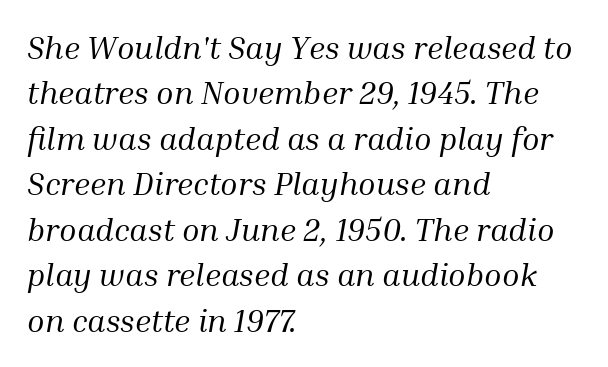
Is the type heavy? It reads as light-to-regular instead. The lines in this sample share a left origin and differ only in where they stop. Old-style or modern, the face here clearly has serifs. The face used here is proportionally spaced, like ordinary book or web type.
